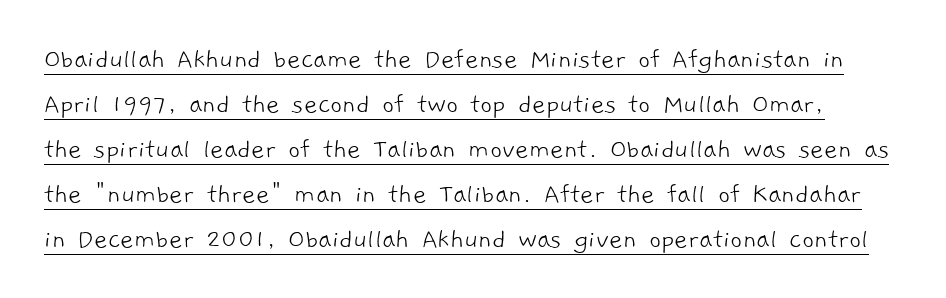
{"serif": "no", "bold": "no", "weight": "light", "width": "normal", "stroke_contrast": "low", "x_height": "medium", "monospaced": "no", "underline": "yes", "line_spacing": "normal", "line_spacing_ratio": 1.55, "letter_spacing": "normal", "letter_spacing_em": 0.0, "glyph_px": 29}
